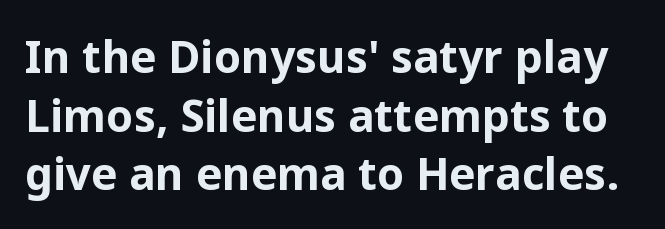
There is no visible air inserted between adjacent glyphs. Underline: absent. Its strokes are broad and dark, the hallmark of bold type. The passage shown is typed in a proportional face where columns would drift.
